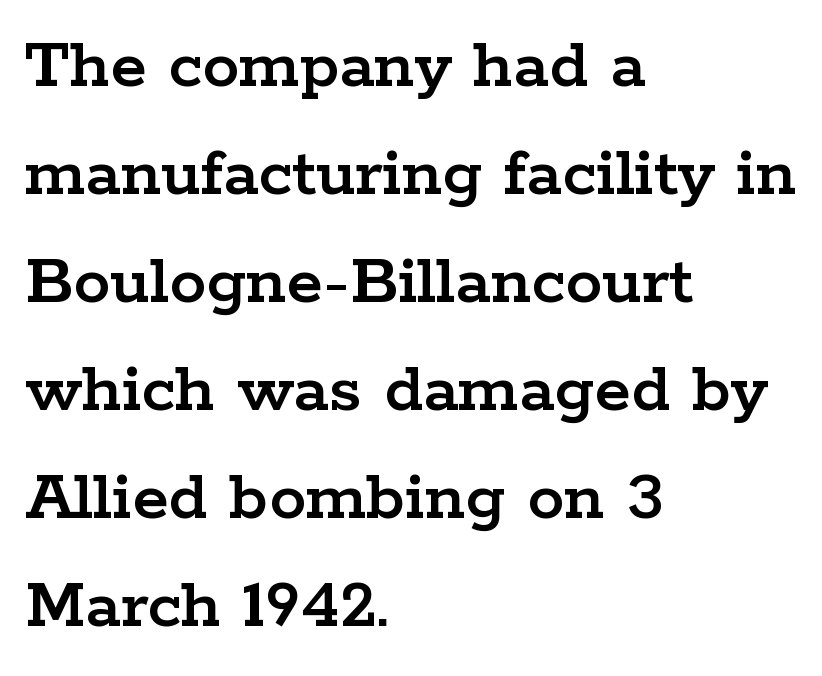
{"serif": "yes", "italic": "no", "width": "wide", "stroke_contrast": "low", "x_height": "medium", "monospaced": "no", "underline": "no", "align": "left", "line_spacing": "normal", "line_spacing_ratio": 1.46, "letter_spacing": "normal", "letter_spacing_em": 0.0, "glyph_px": 74}
